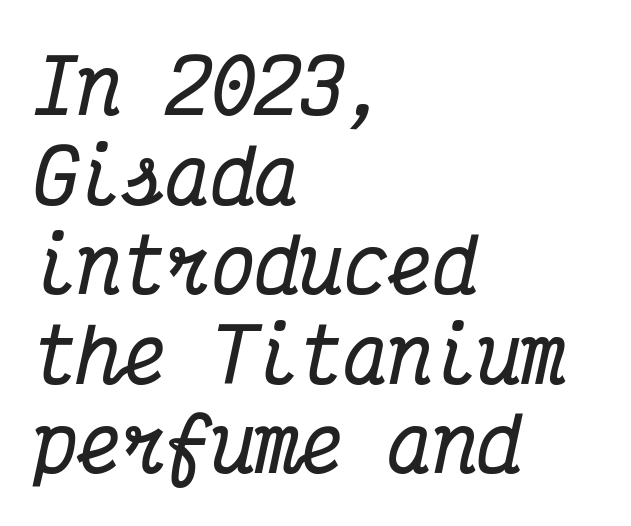
{"serif": "yes", "italic": "yes", "lean": "right", "slant_degrees": 12, "bold": "yes", "weight": "bold", "width": "condensed", "stroke_contrast": "medium", "x_height": "medium", "monospaced": "yes", "underline": "no", "align": "left", "line_spacing_ratio": 1.21, "letter_spacing": "normal", "letter_spacing_em": 0.0, "glyph_px": 74}
